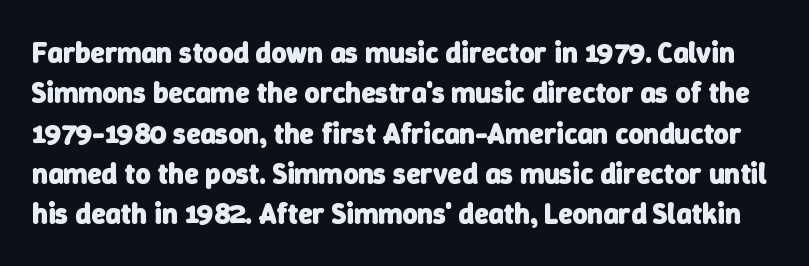
The image shows 29 px heavy sans-serif type; set normal line spacing (1.39x), normal letter spacing, not underlined; low stroke contrast and a medium x-height.
